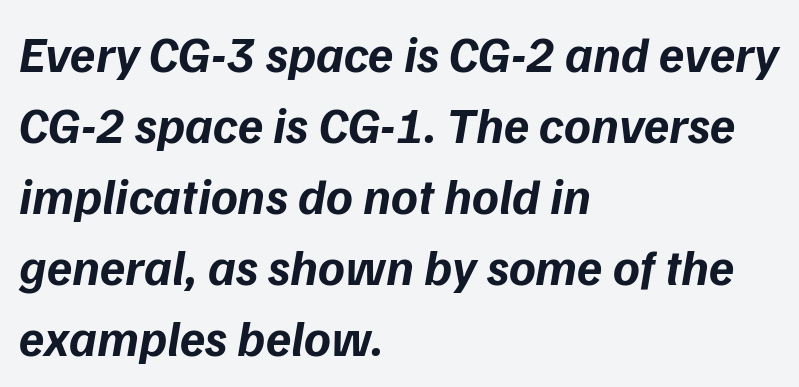
This block has exactly the height ordinary leading produces. Observe the ordinary spacing: letters are neighbours, not strangers. Characters are canted at an angle relative to the baseline's perpendicular. Glance below the letters and you will spot only blank space.
